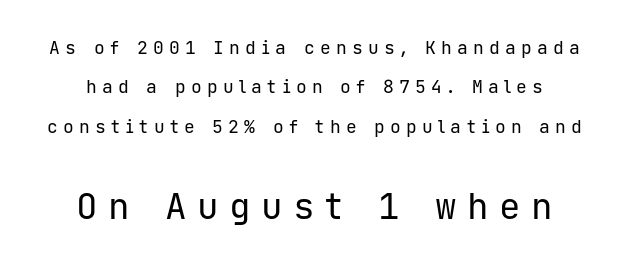
{"serif": "no", "italic": "no", "bold": "no", "weight": "regular", "width": "normal", "stroke_contrast": "low", "x_height": "medium", "monospaced": "yes", "underline": "no", "line_spacing": "loose", "line_spacing_ratio": 2.19, "letter_spacing": "wide", "letter_spacing_em": 0.29, "larger_block": "second", "size_ratio": 2.0, "glyph_px": 36}
